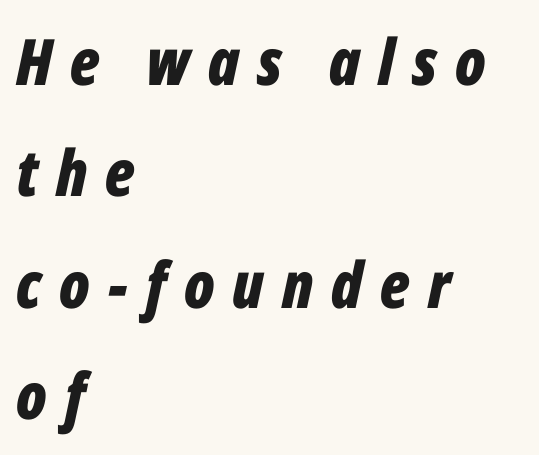
{"italic": "yes", "lean": "right", "slant_degrees": 12, "bold": "yes", "weight": "bold", "width": "condensed", "stroke_contrast": "low", "x_height": "medium", "monospaced": "no", "underline": "no", "align": "left", "line_spacing_ratio": 1.74, "letter_spacing": "wide", "letter_spacing_em": 0.28, "glyph_px": 64}
